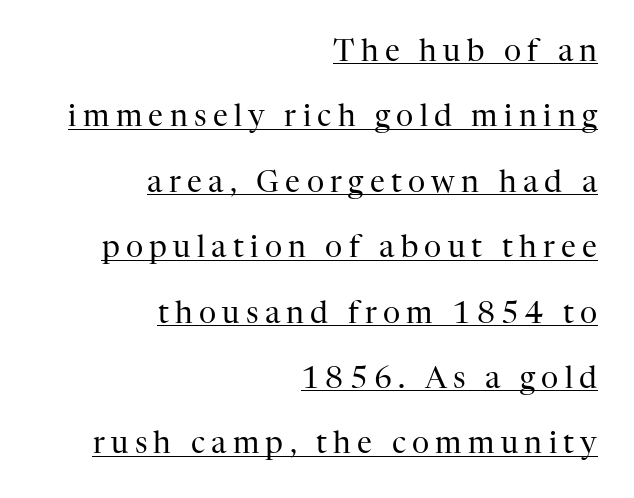
The image shows 30 px regular-weight serif type, upright; set right-aligned, loose line spacing (2.18x), unusually wide letter spacing (+0.21 em), underlined; high stroke contrast and a medium x-height.
